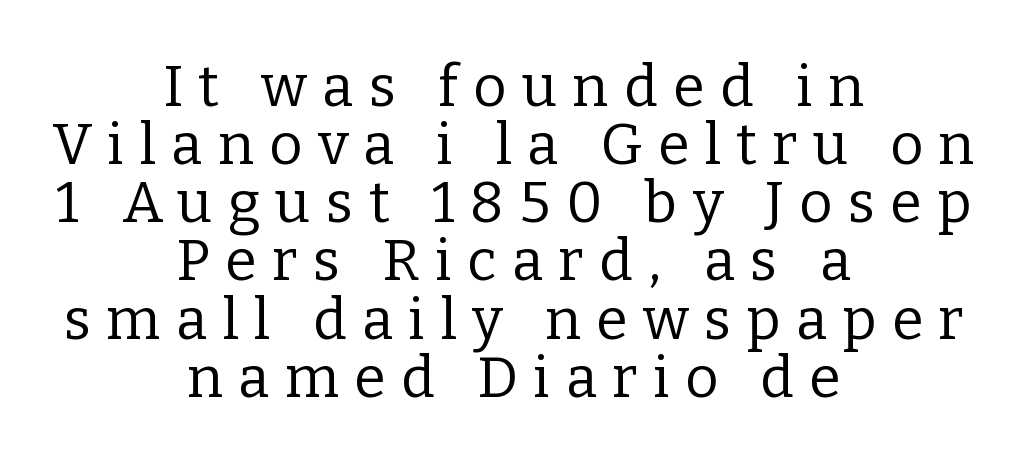
Q: Is the text bold? A: No.
Q: Is the text italic (slanted)? A: No, it is upright.
Q: Is the typeface a serif or a sans-serif typeface? A: Serif.
Q: Is the text underlined? A: No.
Q: How is the paragraph aligned? A: Centered.
Q: Is the spacing between letters normal or unusually wide? A: Unusually wide.
Q: Is the spacing between lines tight, normal or loose? A: Tight.
Q: Width (condensed, normal, or wide)? A: Normal.
Q: Stroke contrast? A: Low.
Q: x-height? A: Medium.
Q: Monospaced? A: No.
